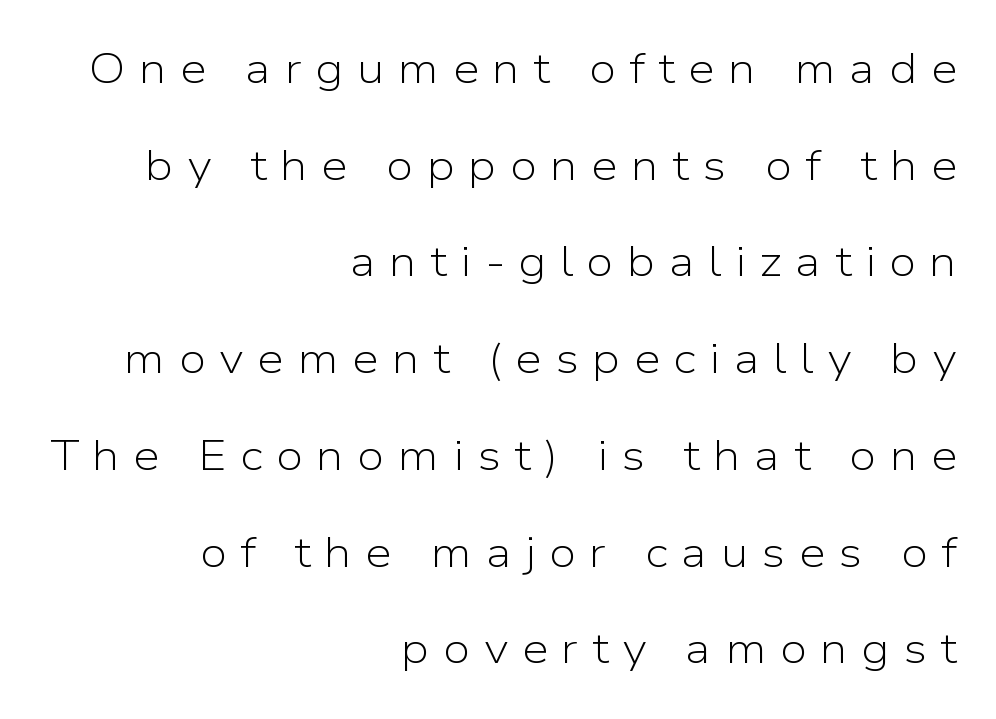
{"serif": "no", "italic": "no", "bold": "no", "weight": "light", "width": "normal", "stroke_contrast": "low", "x_height": "medium", "monospaced": "no", "underline": "no", "align": "right", "line_spacing": "loose", "line_spacing_ratio": 2.25, "letter_spacing": "wide", "letter_spacing_em": 0.31, "glyph_px": 43}
